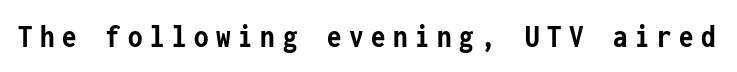
The face used here is monospaced, like something from a code editor. The foot of each line stays bare and open. Look at the tracking — it's clearly loosened, letters drifting apart. A typesetter would label this face a sans.
